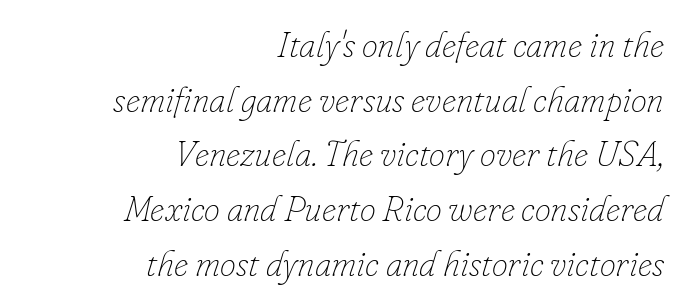
The image shows 36 px thin type, italic (leaning right); set right-aligned, normal line spacing (1.52x), normal letter spacing, not underlined; low stroke contrast and a small x-height.
